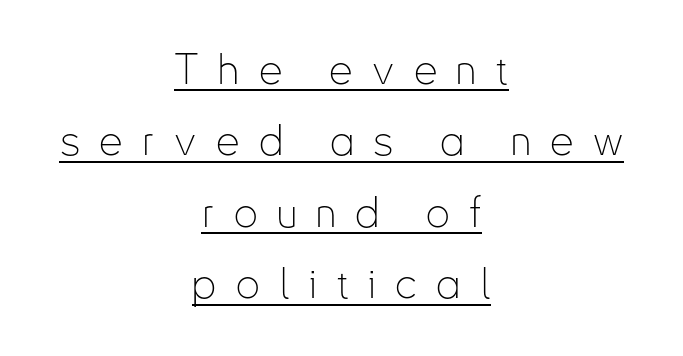
{"serif": "no", "italic": "no", "bold": "no", "weight": "thin", "width": "condensed", "stroke_contrast": "low", "x_height": "small", "monospaced": "no", "underline": "yes", "align": "center", "line_spacing": "normal", "line_spacing_ratio": 1.7, "letter_spacing": "wide", "letter_spacing_em": 0.46, "glyph_px": 42}
